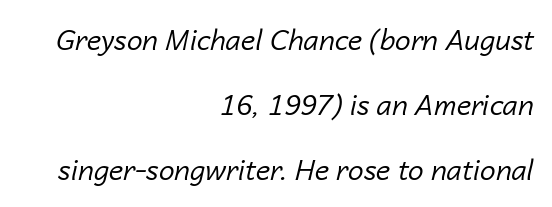
The image shows 28 px regular-weight type, italic (leaning right); set right-aligned, loose line spacing (2.33x), normal letter spacing, not underlined; low stroke contrast and a medium x-height.
